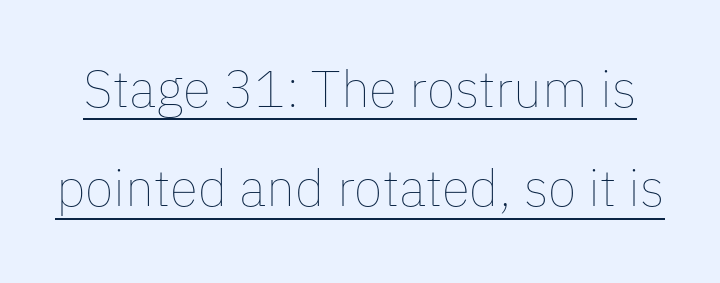
The image shows 52 px thin type, upright; set loose line spacing (1.91x), normal letter spacing, underlined; low stroke contrast and a medium x-height.
